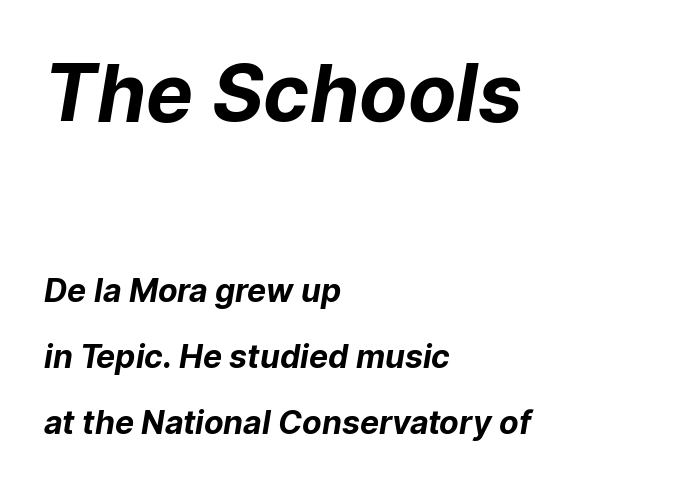
Where is the straight margin? On the left. The gaps between neighbouring characters are ordinary and unremarkable. The lines are spread far apart with generous leading. Each letter keeps its own natural width here, so spacing adapts to shape. The typesetting leans heavy: a genuine bold.
